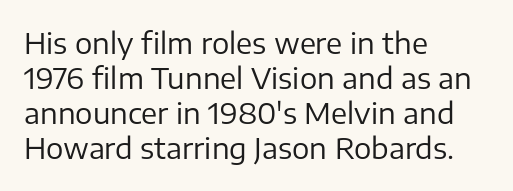
A bare baseline throughout the passage. The face used here is a sans, in the tradition of grotesques and geometrics. The letters advance in unequal steps, a hallmark of proportional type. Unlike italic type, these characters show no tilt at all. These lines stack with their left ends in a neat column.
